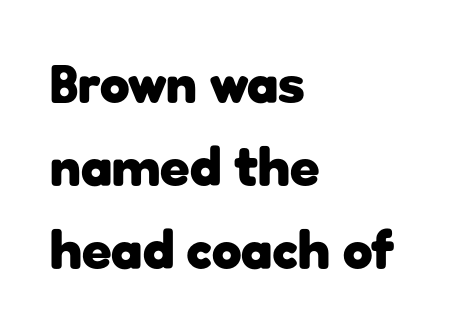
Q: Is the text bold? A: Yes.
Q: Is the text italic (slanted)? A: No, it is upright.
Q: Is the typeface a serif or a sans-serif typeface? A: Sans-serif.
Q: Is the text underlined? A: No.
Q: How is the paragraph aligned? A: Left-aligned.
Q: Is the spacing between letters normal or unusually wide? A: Normal.
Q: Is the spacing between lines tight, normal or loose? A: Normal.
Q: Width (condensed, normal, or wide)? A: Normal.
Q: Stroke contrast? A: Low.
Q: x-height? A: Medium.
Q: Monospaced? A: No.
